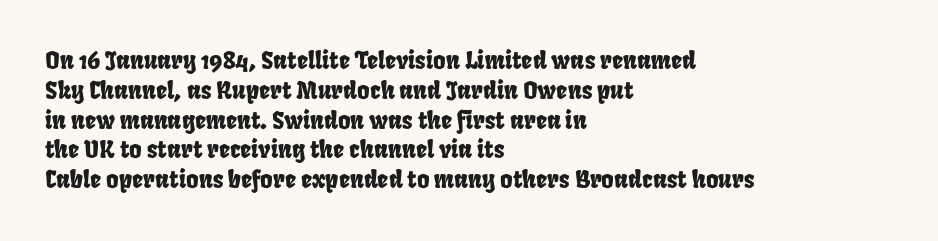
Q: Is the text underlined? A: No.
Q: How is the paragraph aligned? A: Left-aligned.
Q: Is the spacing between letters normal or unusually wide? A: Normal.
